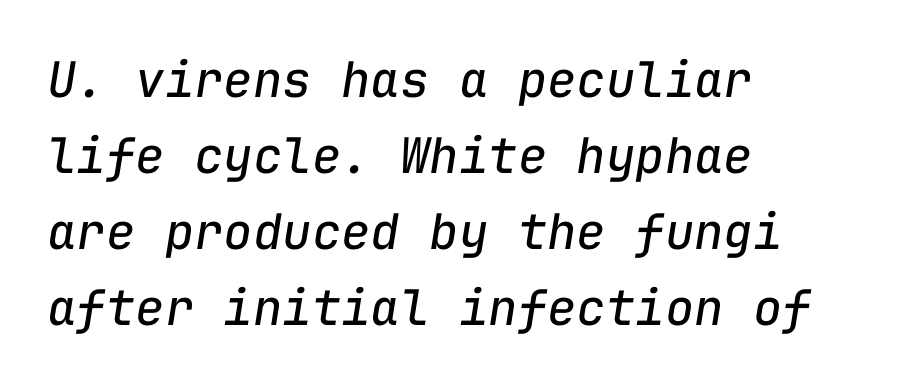
{"italic": "yes", "lean": "right", "slant_degrees": 9, "bold": "no", "weight": "regular", "width": "normal", "stroke_contrast": "low", "x_height": "medium", "monospaced": "yes", "underline": "no", "align": "left", "line_spacing": "normal", "line_spacing_ratio": 1.55, "letter_spacing": "normal", "letter_spacing_em": 0.0, "glyph_px": 49}
